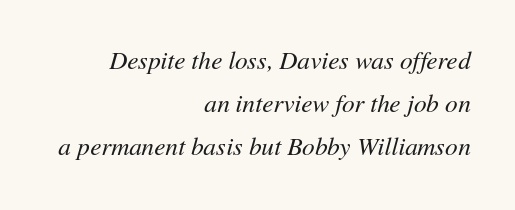
Line endings align vertically; line beginnings do not. Is the stroke heavy? The answer is a plain regular-or-lighter. The horizontal fit of the characters is conventional and even. When letters slant like this, we call the style italic. Each row of text sits above clean, open space.
